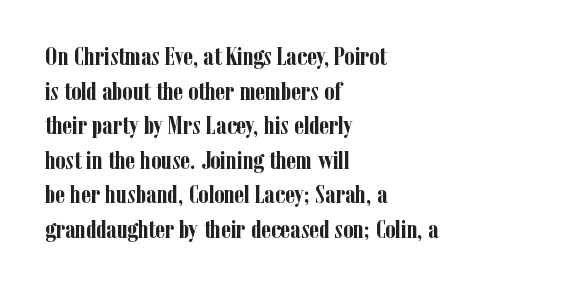
The image shows 26 px bold type, upright; set left-aligned, normal line spacing (1.33x), normal letter spacing, not underlined.
